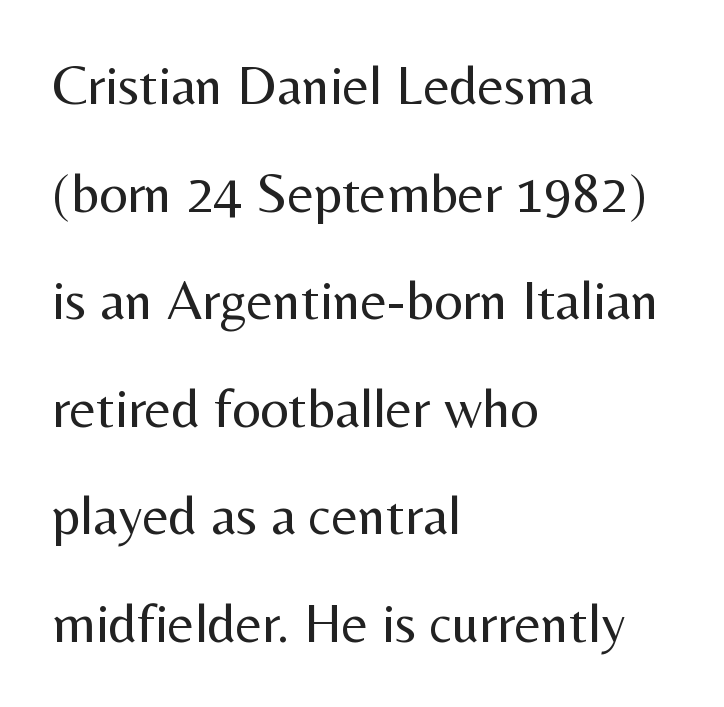
Q: Is the text bold? A: No.
Q: Is the text italic (slanted)? A: No, it is upright.
Q: Is the typeface a serif or a sans-serif typeface? A: Sans-serif.
Q: Is the text underlined? A: No.
Q: How is the paragraph aligned? A: Left-aligned.
Q: Is the spacing between letters normal or unusually wide? A: Normal.
Q: Is the spacing between lines tight, normal or loose? A: Loose.
Q: Width (condensed, normal, or wide)? A: Normal.
Q: Stroke contrast? A: Medium.
Q: x-height? A: Medium.
Q: Monospaced? A: No.
